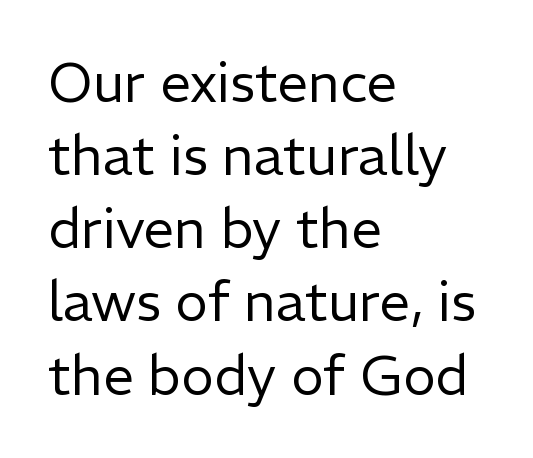
The image shows 55 px regular-weight sans-serif type, upright; set left-aligned, normal line spacing (1.33x), normal letter spacing, not underlined; low stroke contrast and a medium x-height.
